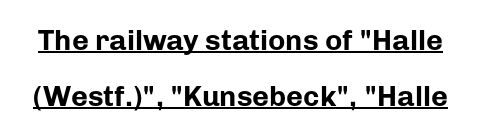
{"serif": "no", "italic": "no", "bold": "yes", "weight": "bold", "width": "normal", "stroke_contrast": "low", "x_height": "medium", "monospaced": "no", "underline": "yes", "line_spacing": "loose", "line_spacing_ratio": 1.93, "letter_spacing": "normal", "letter_spacing_em": 0.0, "glyph_px": 29}
